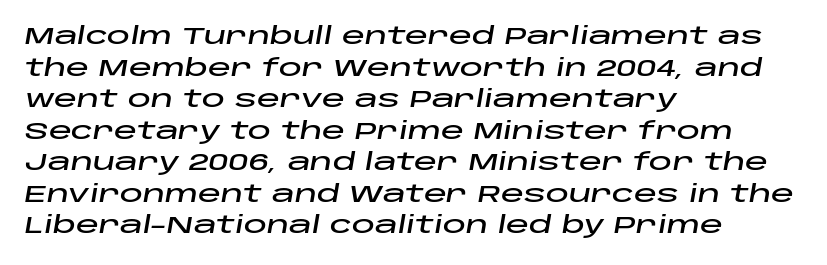
{"italic": "yes", "lean": "right", "slant_degrees": 10, "underline": "no", "align": "left", "line_spacing": "normal", "line_spacing_ratio": 1.37, "letter_spacing": "normal", "letter_spacing_em": 0.0, "glyph_px": 23}
